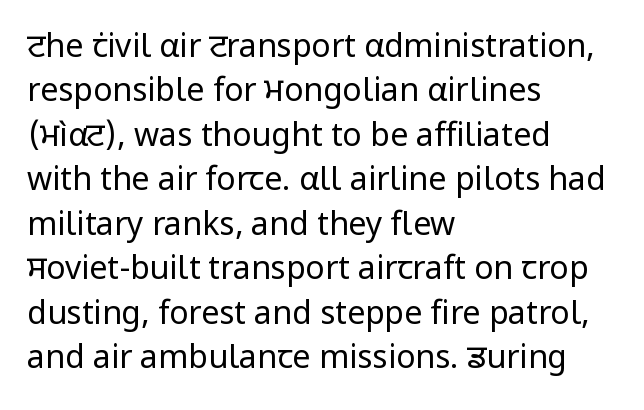
Line starts are locked; line ends wander. How are the letters spaced? Ordinarily, with no added tracking. On a weight scale, this lands at 450 or below. Upright lettering throughout. Are there feet on the stems? There aren't — it's a sans.
